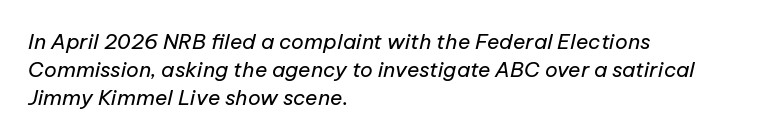
Q: Is the text bold? A: No.
Q: Is the text italic (slanted)? A: Yes, it leans right by about 12 degrees.
Q: Is the text underlined? A: No.
Q: How is the paragraph aligned? A: Left-aligned.
Q: Is the spacing between letters normal or unusually wide? A: Normal.
Q: Is the spacing between lines tight, normal or loose? A: Normal.
